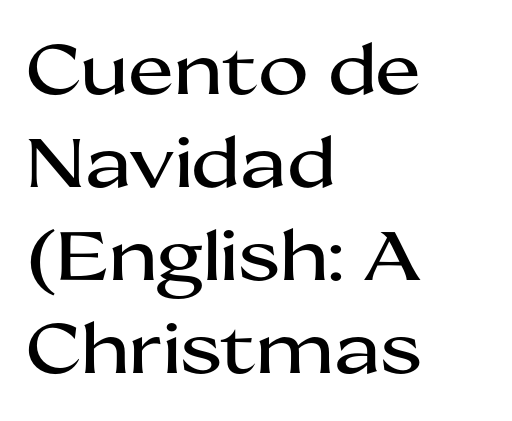
{"italic": "no", "width": "wide", "stroke_contrast": "medium", "x_height": "medium", "monospaced": "no", "underline": "no", "align": "left", "line_spacing": "normal", "line_spacing_ratio": 1.35, "letter_spacing": "normal", "letter_spacing_em": 0.0, "glyph_px": 69}
